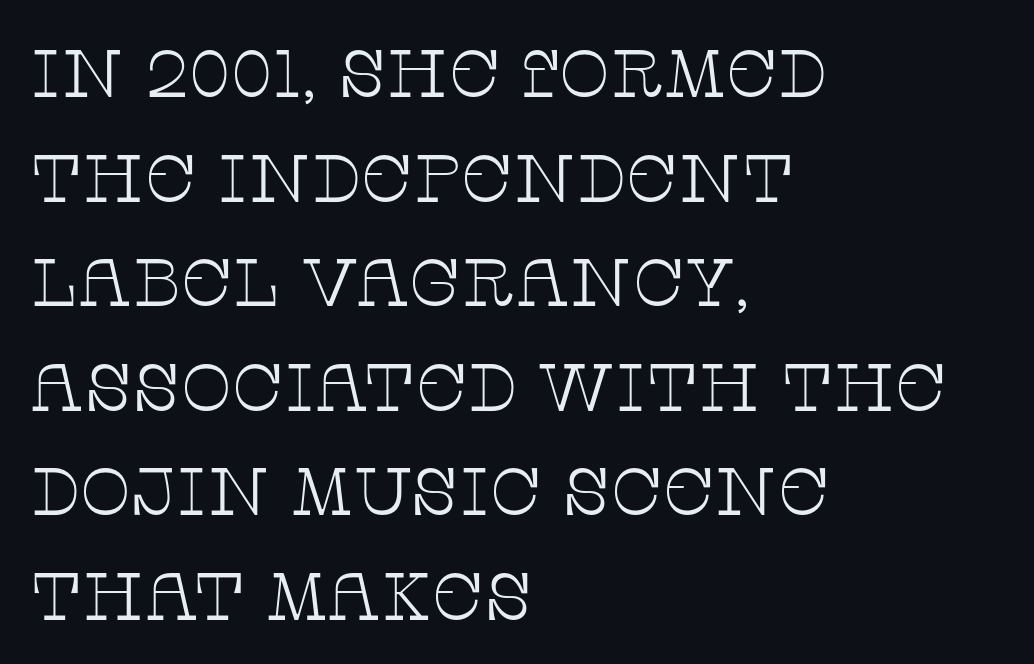
Q: Is the text bold? A: No.
Q: Is the text italic (slanted)? A: No, it is upright.
Q: Is the typeface a serif or a sans-serif typeface? A: Serif.
Q: Is the text underlined? A: No.
Q: How is the paragraph aligned? A: Left-aligned.
Q: Is the spacing between letters normal or unusually wide? A: Normal.
Q: Is the spacing between lines tight, normal or loose? A: Normal.
Q: Width (condensed, normal, or wide)? A: Wide.
Q: Stroke contrast? A: Low.
Q: x-height? A: Large.
Q: Monospaced? A: No.
